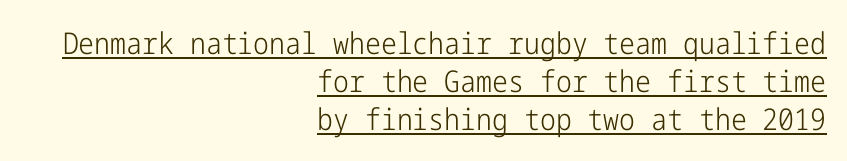
The image shows 30 px light, condensed sans-serif type, upright; set right-aligned, normal line spacing (1.27x), normal letter spacing, underlined; low stroke contrast and a medium x-height.
